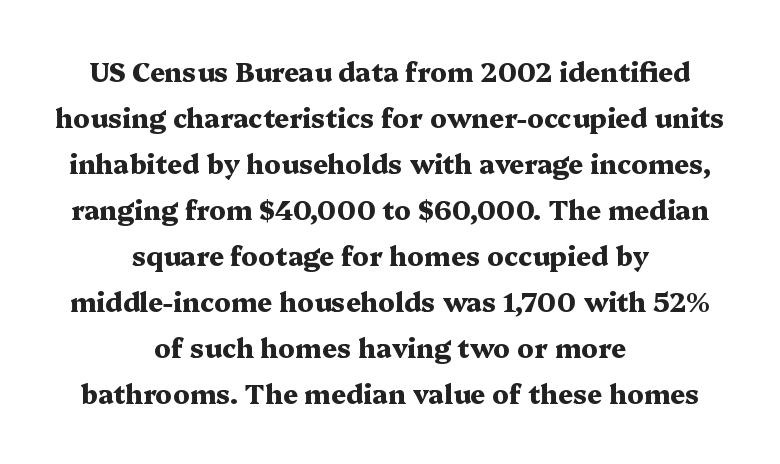
Q: Is the text bold? A: Yes.
Q: Is the text italic (slanted)? A: No, it is upright.
Q: Is the text underlined? A: No.
Q: How is the paragraph aligned? A: Centered.
Q: Is the spacing between letters normal or unusually wide? A: Normal.
